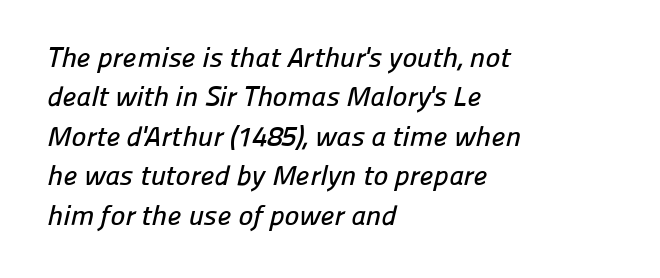
{"serif": "no", "width": "normal", "stroke_contrast": "low", "x_height": "medium", "monospaced": "no", "underline": "no", "align": "left", "line_spacing": "normal", "line_spacing_ratio": 1.41, "letter_spacing": "normal", "letter_spacing_em": 0.0, "glyph_px": 28}
